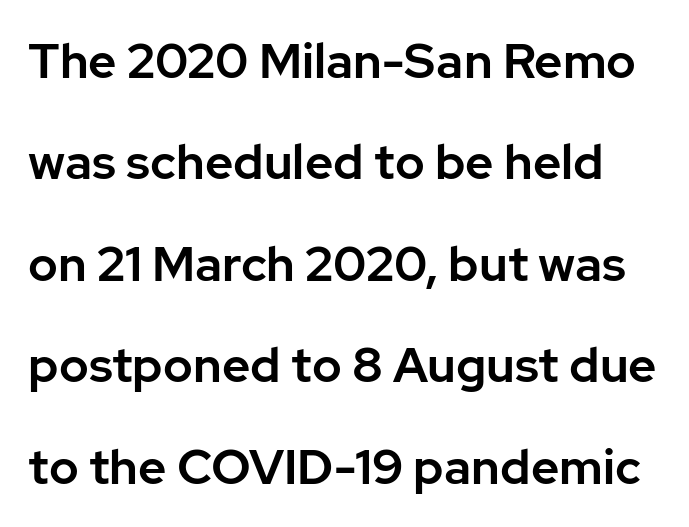
Q: Is the text italic (slanted)? A: No, it is upright.
Q: Is the typeface a serif or a sans-serif typeface? A: Sans-serif.
Q: Is the text underlined? A: No.
Q: Is the spacing between letters normal or unusually wide? A: Normal.
Q: Is the spacing between lines tight, normal or loose? A: Loose.
Q: Width (condensed, normal, or wide)? A: Normal.
Q: Stroke contrast? A: Low.
Q: x-height? A: Medium.
Q: Monospaced? A: No.
